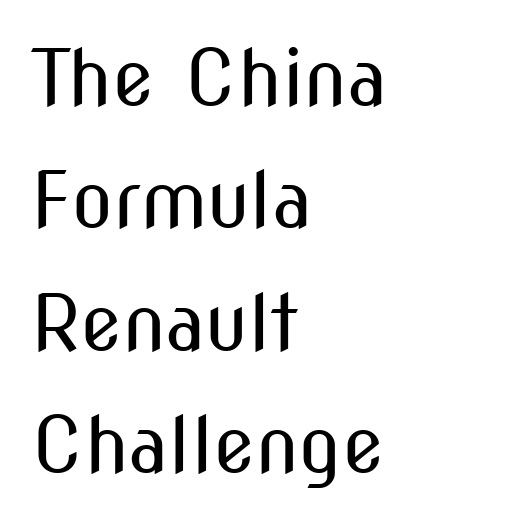
Grotesque or geometric, the face here clearly has no serifs. A typesetter would call this proportional, since set widths differ per character. Horizontal bands of white between lines are of average thickness. The weight would be labelled regular, book, light, or lighter still.
